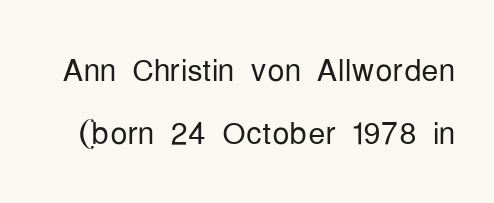
The image shows 43 px light, condensed sans-serif type, upright; set normal line spacing (1.47x), normal letter spacing, not underlined; low stroke contrast and a medium x-height.
